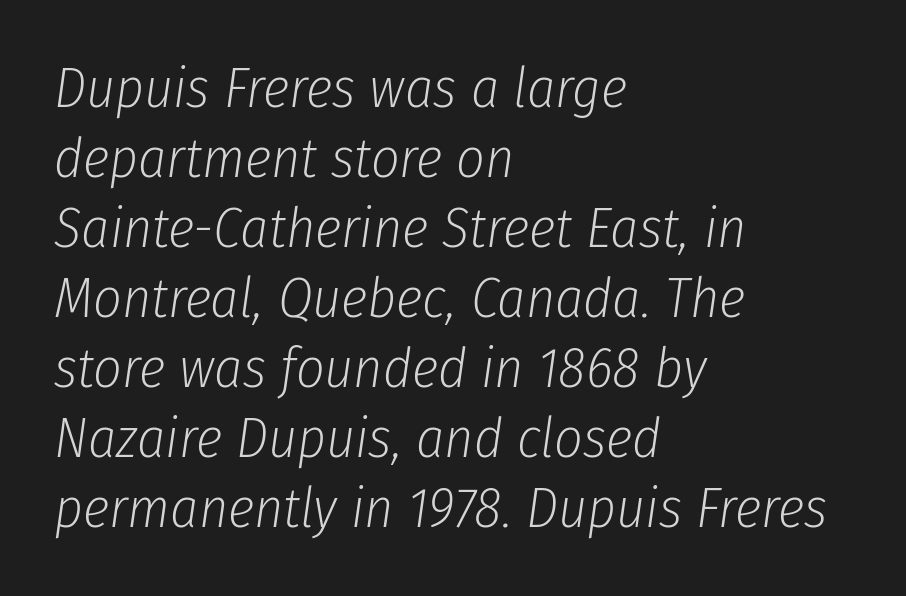
The image shows 56 px light, condensed type, italic (leaning right); set left-aligned, normal line spacing (1.25x), normal letter spacing, not underlined; low stroke contrast and a medium x-height.
